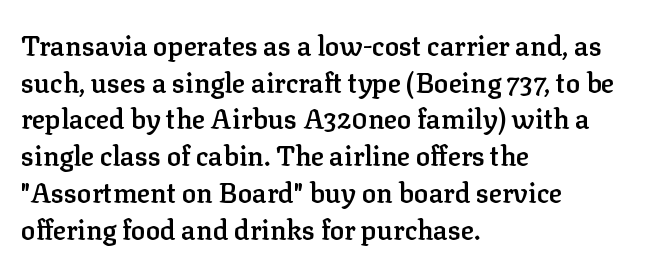
Successive baselines arrive at the customary interval. Nothing unusual about the tracking: characters are spaced as the font intends. Clear beneath every line of the passage. The lettering stays uniformly vertical, giving the passage a roman look. A somewhat darkened texture: the type is semibold rather than bold. Left-aligned paragraph, ragged on the right.
